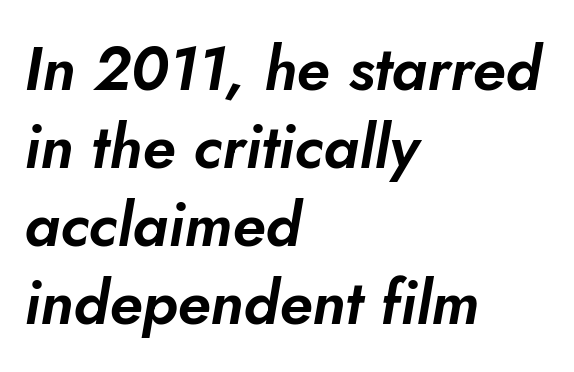
The image shows 61 px text type, italic (leaning right); set left-aligned, normal line spacing (1.28x), normal letter spacing, not underlined; low stroke contrast and a small x-height.
